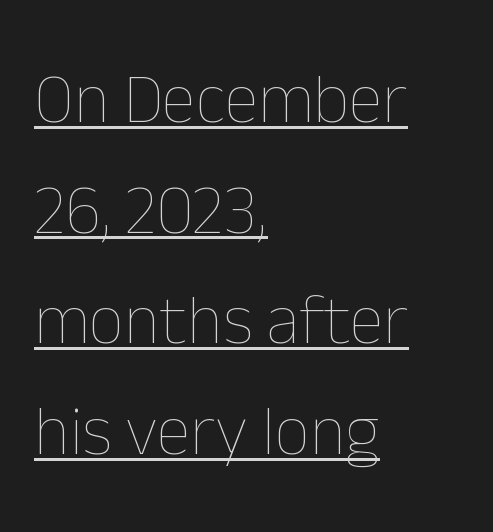
The image shows 70 px thin type, upright; set left-aligned, normal line spacing (1.58x), normal letter spacing, underlined; low stroke contrast and a medium x-height.
